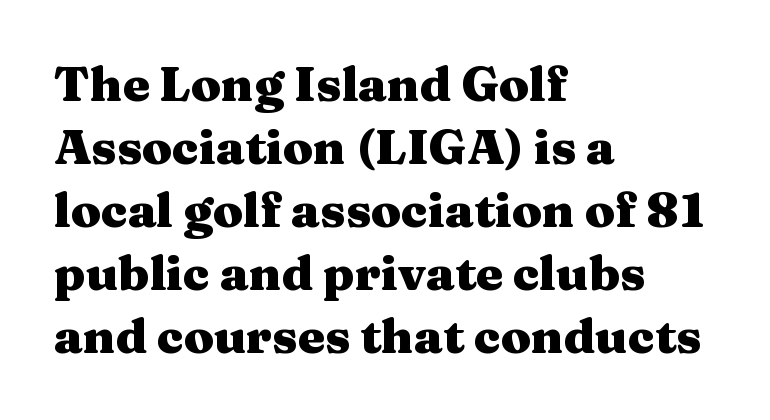
Q: Is the text bold? A: Yes.
Q: Is the text italic (slanted)? A: No, it is upright.
Q: Is the typeface a serif or a sans-serif typeface? A: Serif.
Q: Is the text underlined? A: No.
Q: How is the paragraph aligned? A: Left-aligned.
Q: Is the spacing between letters normal or unusually wide? A: Normal.
Q: Is the spacing between lines tight, normal or loose? A: Normal.
Q: Width (condensed, normal, or wide)? A: Wide.
Q: Stroke contrast? A: Medium.
Q: x-height? A: Medium.
Q: Monospaced? A: No.
